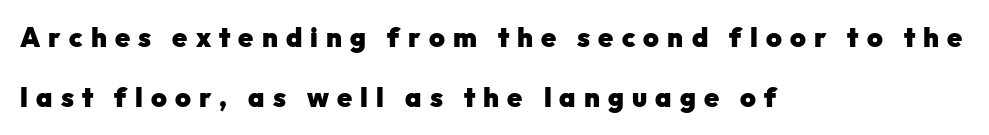
Only glyphs here, with clear space below each row. Posture: straight, roman, zero tilt. In terms of letterspacing, this is a distinctly airy, spread setting. Thick stems and heavy bowls — unmistakably bold.
